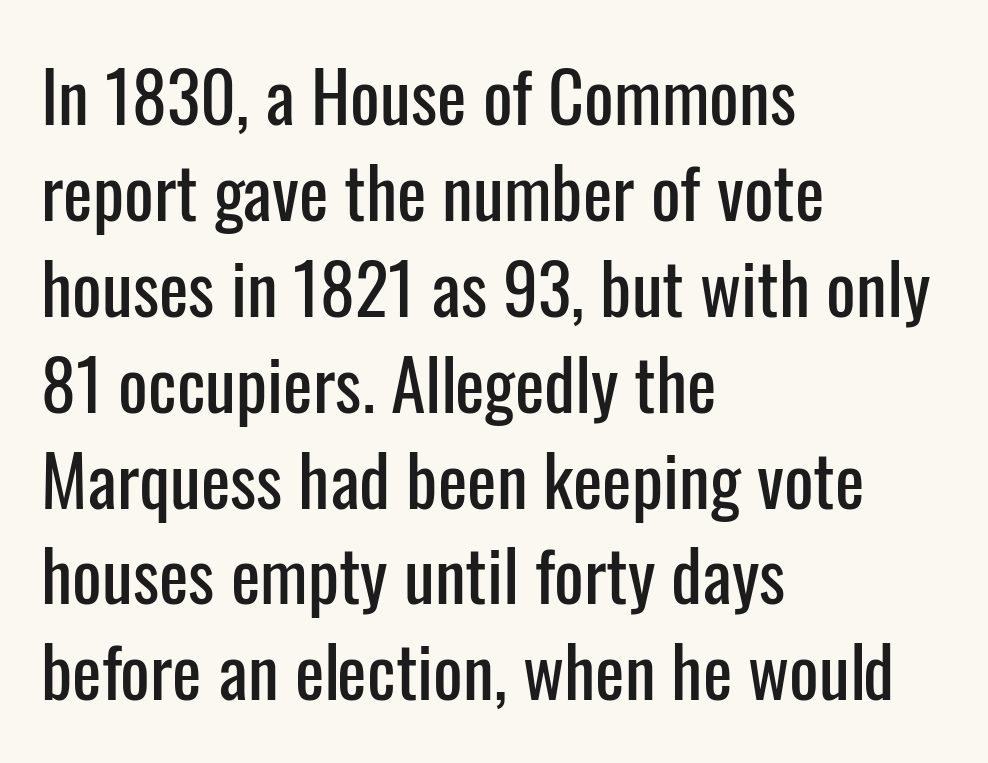
The passage shown is typed in a proportional face where columns would drift. Descender tails drop into unmarked territory. This sample uses a sans-serif face. If you drew a line through each stem, it would be perfectly vertical. Teacher's note: observe the even left margin — that is flush-left alignment. Leading matches the norm, producing a regular column.
